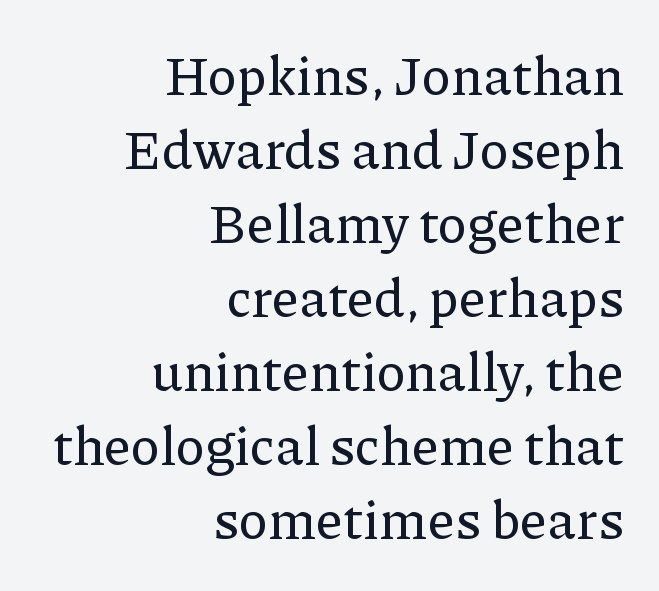
{"serif": "yes", "italic": "no", "width": "normal", "stroke_contrast": "low", "x_height": "medium", "monospaced": "no", "underline": "no", "align": "right", "line_spacing": "normal", "line_spacing_ratio": 1.37, "letter_spacing": "normal", "letter_spacing_em": 0.0, "glyph_px": 54}
